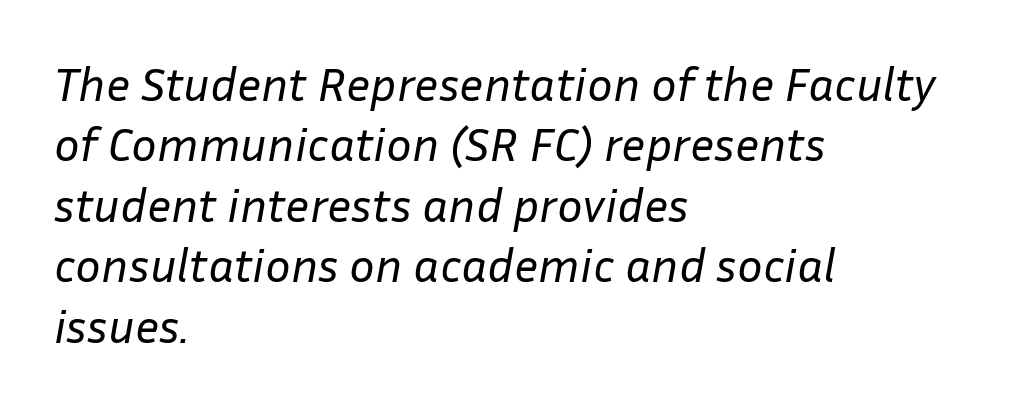
Q: Is the text bold? A: No.
Q: Is the text italic (slanted)? A: Yes, it leans right by about 10 degrees.
Q: Is the text underlined? A: No.
Q: How is the paragraph aligned? A: Left-aligned.
Q: Is the spacing between letters normal or unusually wide? A: Normal.
Q: Is the spacing between lines tight, normal or loose? A: Normal.
Q: Width (condensed, normal, or wide)? A: Normal.
Q: Stroke contrast? A: Low.
Q: x-height? A: Medium.
Q: Monospaced? A: No.
